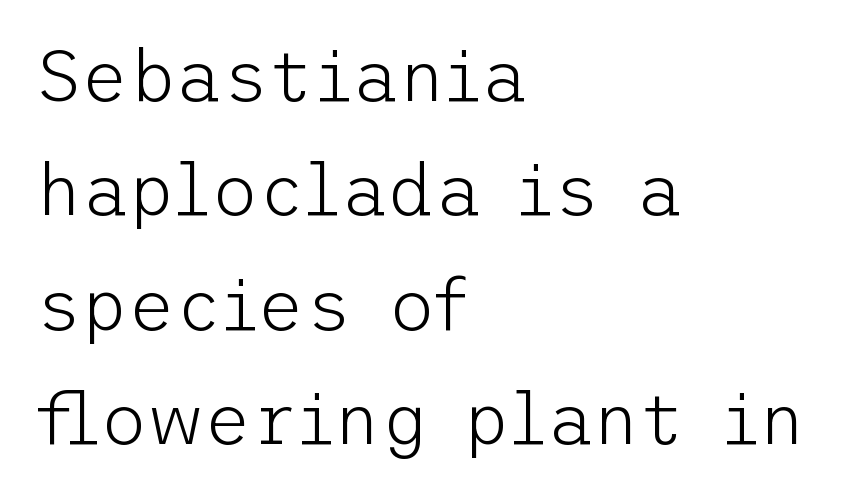
The image shows 72 px light sans-serif type, upright; set left-aligned, normal line spacing (1.59x), normal letter spacing, not underlined; low stroke contrast and a medium x-height.
